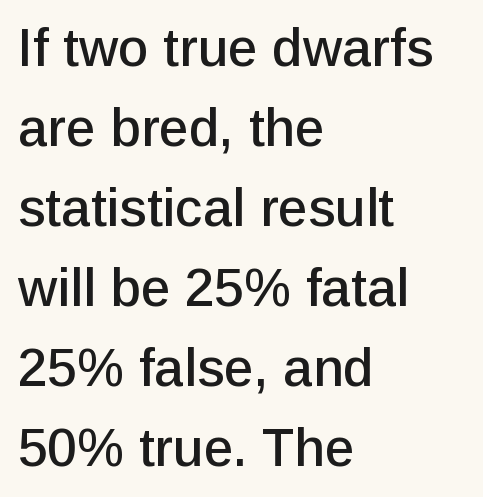
The image shows 53 px sans-serif type, upright; set left-aligned, normal line spacing (1.51x), normal letter spacing, not underlined; low stroke contrast and a medium x-height.
